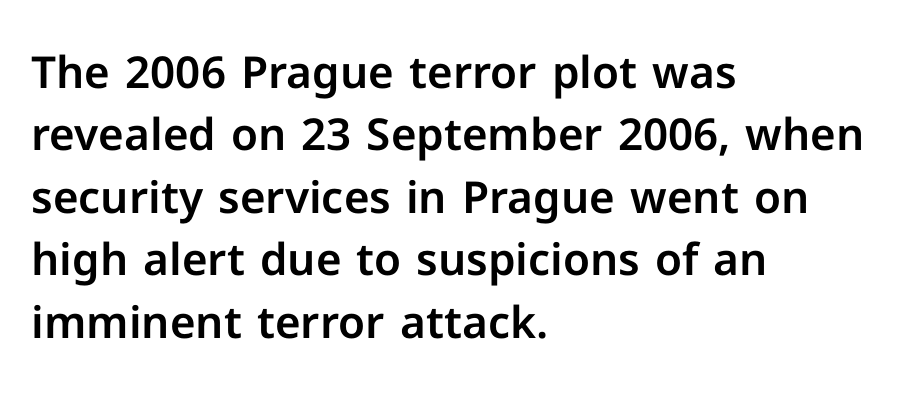
Line beginnings align vertically; line endings do not. You could call the tracking neutral — neither tight nor loose. The lines sit at an ordinary, default distance from one another. Each row of text sits above clean, open space.
